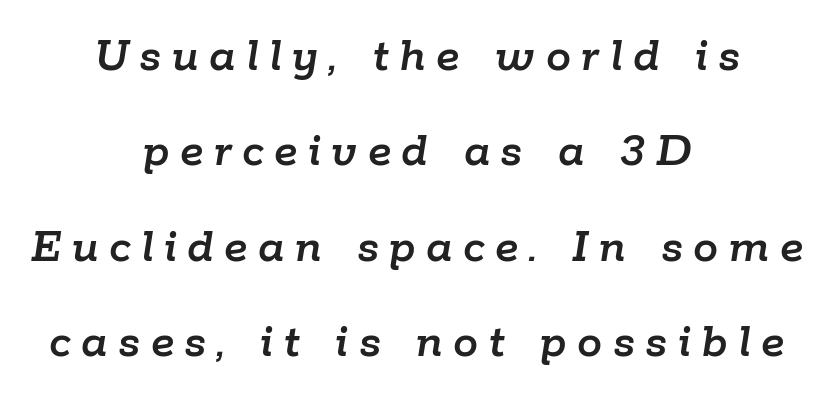
{"italic": "yes", "lean": "right", "slant_degrees": 9, "width": "normal", "stroke_contrast": "low", "x_height": "medium", "monospaced": "no", "underline": "no", "align": "center", "line_spacing": "loose", "line_spacing_ratio": 1.91, "letter_spacing": "wide", "letter_spacing_em": 0.21, "glyph_px": 50}
